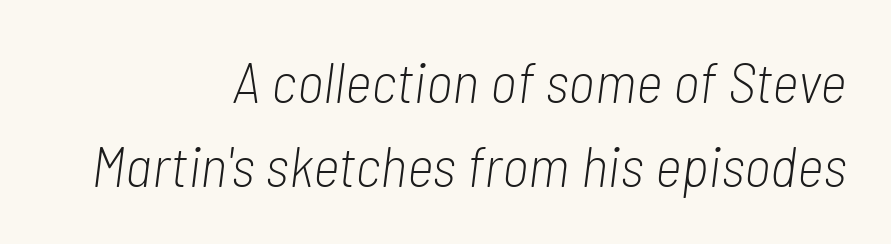
{"italic": "yes", "lean": "right", "slant_degrees": 7, "bold": "no", "weight": "light", "width": "condensed", "stroke_contrast": "low", "x_height": "medium", "monospaced": "no", "underline": "no", "align": "right", "line_spacing": "normal", "line_spacing_ratio": 1.44, "letter_spacing": "normal", "letter_spacing_em": 0.0, "glyph_px": 58}
